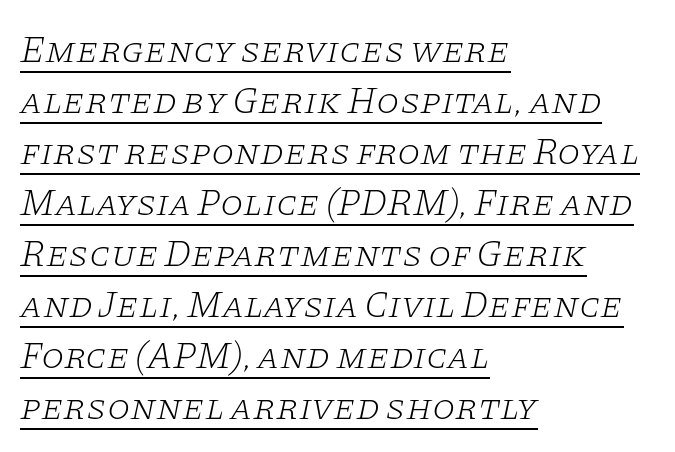
The image shows 37 px light, wide serif type, italic (leaning right); set left-aligned, normal line spacing (1.38x), normal letter spacing, underlined; low stroke contrast and a large x-height.
